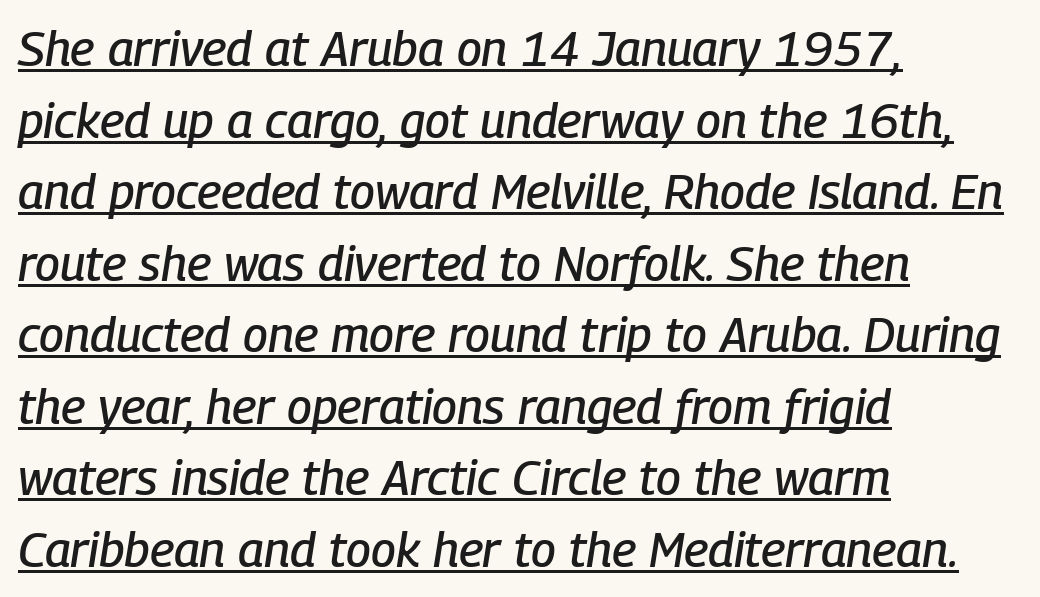
{"italic": "yes", "lean": "right", "slant_degrees": 9, "width": "condensed", "stroke_contrast": "low", "x_height": "medium", "monospaced": "no", "underline": "yes", "align": "left", "line_spacing": "normal", "line_spacing_ratio": 1.46, "letter_spacing": "normal", "letter_spacing_em": 0.0, "glyph_px": 49}
